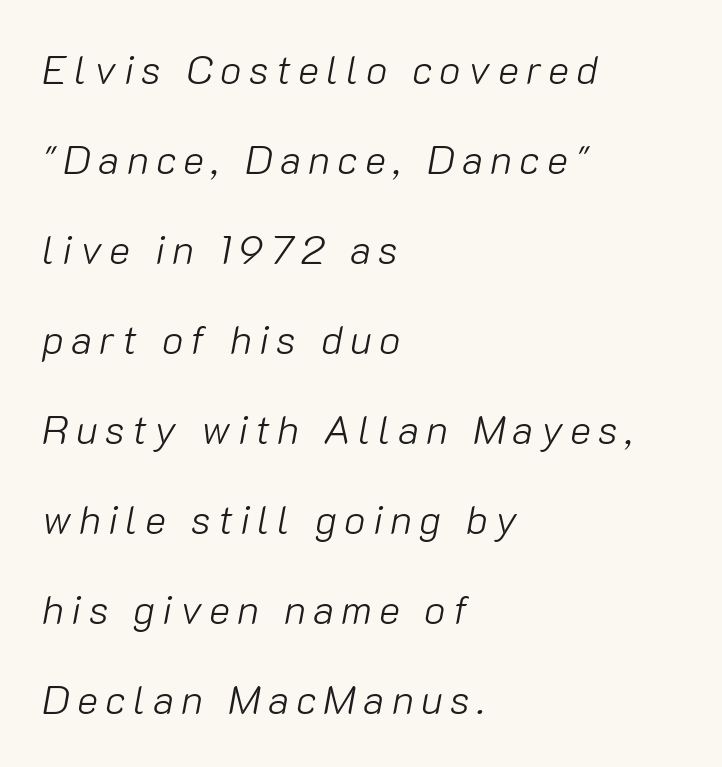
The image shows 40 px light type, italic (leaning right); set left-aligned, loose line spacing (2.25x), not underlined; low stroke contrast and a medium x-height.
